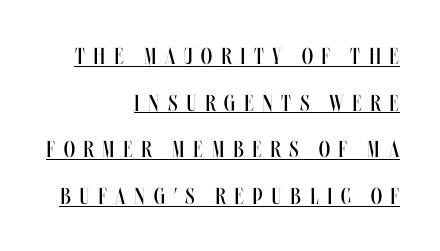
The rendering inserts visible extra space after every character. This is underlined copy, the kind a proofreader might mark for attention. Vertically, the passage feels expansive, rows floating well apart. Does the lettering tilt? It doesn't — this is upright. Is the block centered? No — it sits flush against the right margin. Weight: regular or lighter.
